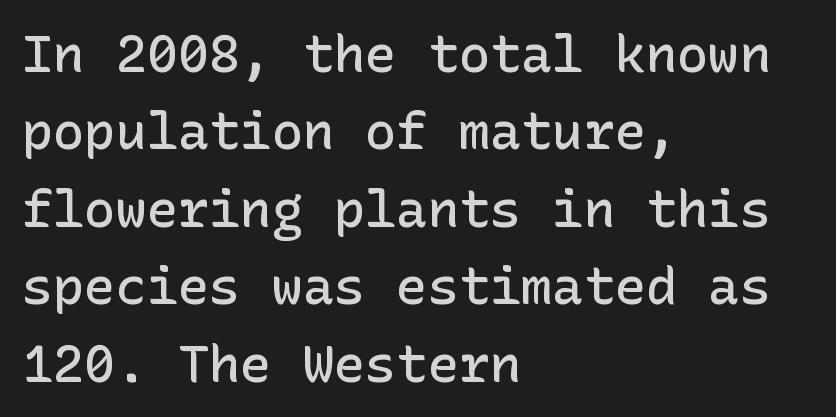
The image shows 52 px semibold sans-serif type, upright; set left-aligned, normal line spacing (1.49x), normal letter spacing, not underlined; low stroke contrast and a medium x-height.
